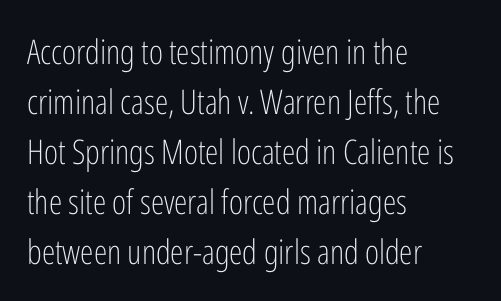
{"serif": "no", "italic": "no", "bold": "no", "weight": "light", "width": "condensed", "stroke_contrast": "low", "x_height": "medium", "monospaced": "no", "underline": "no", "align": "left", "line_spacing": "normal", "line_spacing_ratio": 1.47, "letter_spacing": "normal", "letter_spacing_em": 0.0, "glyph_px": 34}
